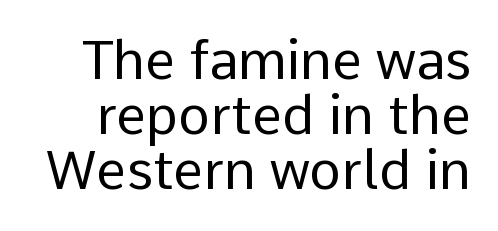
Looks like regular typesetting: each glyph gets only the width it needs. The letters carry no serifs — their stems end cleanly without finishing strokes. These glyphs show unthickened strokes, regular width or finer. Compared with typical paragraphs, the rows here are closer together. Anything drawn beneath the words? Only blank space.
